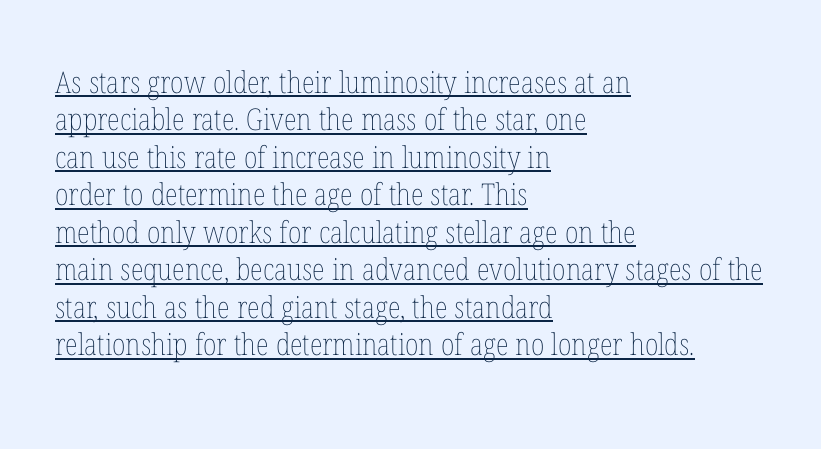
Q: Is the text bold? A: No.
Q: Is the text italic (slanted)? A: No, it is upright.
Q: Is the text underlined? A: Yes.
Q: How is the paragraph aligned? A: Left-aligned.
Q: Is the spacing between letters normal or unusually wide? A: Normal.
Q: Is the spacing between lines tight, normal or loose? A: Normal.
Q: Width (condensed, normal, or wide)? A: Condensed.
Q: Stroke contrast? A: Low.
Q: x-height? A: Medium.
Q: Monospaced? A: No.
